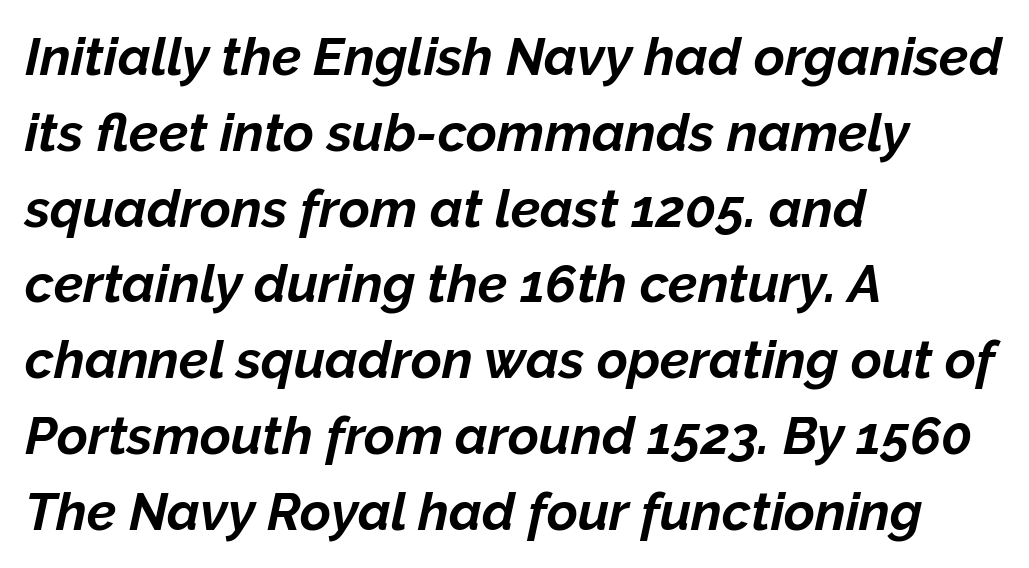
Q: Is the text bold? A: Yes.
Q: Is the text italic (slanted)? A: Yes, it leans right by about 12 degrees.
Q: Is the text underlined? A: No.
Q: How is the paragraph aligned? A: Left-aligned.
Q: Is the spacing between letters normal or unusually wide? A: Normal.
Q: Is the spacing between lines tight, normal or loose? A: Normal.
Q: Width (condensed, normal, or wide)? A: Normal.
Q: Stroke contrast? A: Low.
Q: x-height? A: Medium.
Q: Monospaced? A: No.
